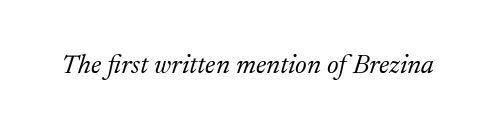
Q: Is the text bold? A: No.
Q: Is the text italic (slanted)? A: Yes, it leans right by about 17 degrees.
Q: Is the text underlined? A: No.
Q: Is the spacing between letters normal or unusually wide? A: Normal.
